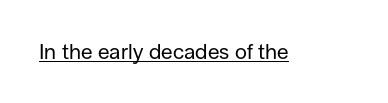
{"italic": "no", "bold": "no", "underline": "yes", "letter_spacing": "normal", "letter_spacing_em": 0.0, "glyph_px": 21}
